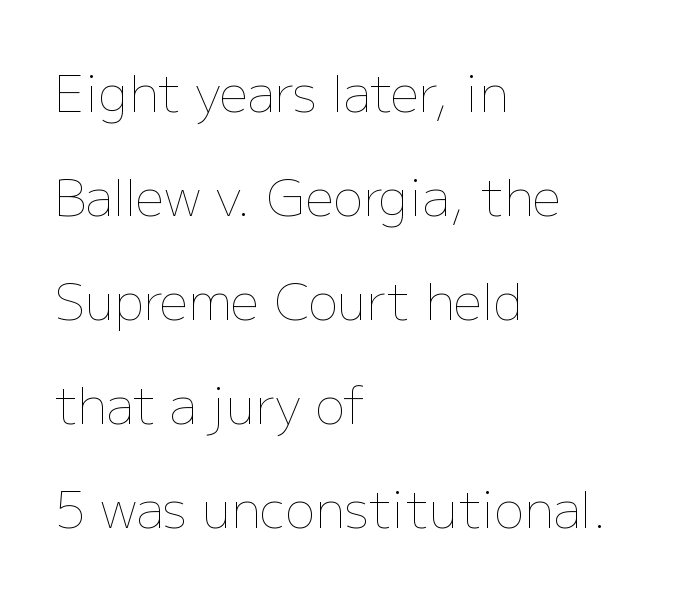
{"italic": "no", "bold": "no", "weight": "thin", "width": "normal", "stroke_contrast": "low", "x_height": "medium", "monospaced": "no", "underline": "no", "align": "left", "line_spacing": "loose", "line_spacing_ratio": 2.08, "letter_spacing": "normal", "letter_spacing_em": 0.0, "glyph_px": 50}
